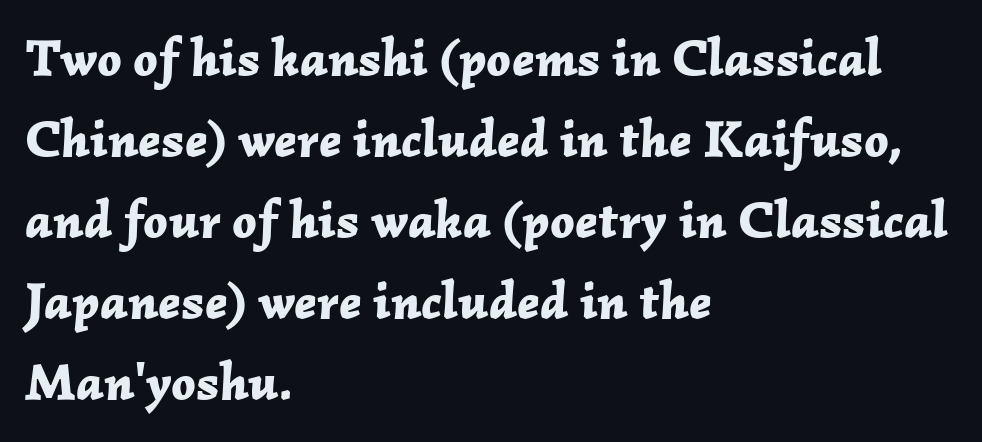
{"italic": "yes", "lean": "right", "slant_degrees": 2, "bold": "yes", "weight": "bold", "width": "normal", "stroke_contrast": "low", "x_height": "medium", "monospaced": "no", "underline": "no", "align": "left", "line_spacing": "normal", "line_spacing_ratio": 1.53, "letter_spacing": "normal", "letter_spacing_em": 0.0, "glyph_px": 53}
